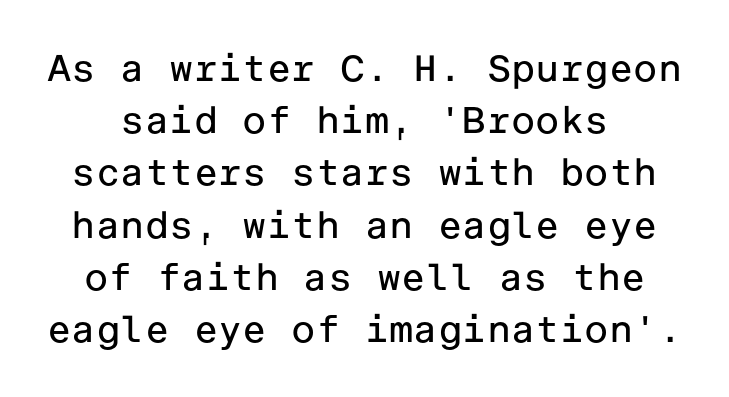
The image shows 37 px regular-weight sans-serif type, upright; set normal line spacing (1.41x), normal letter spacing, not underlined; low stroke contrast and a medium x-height.
